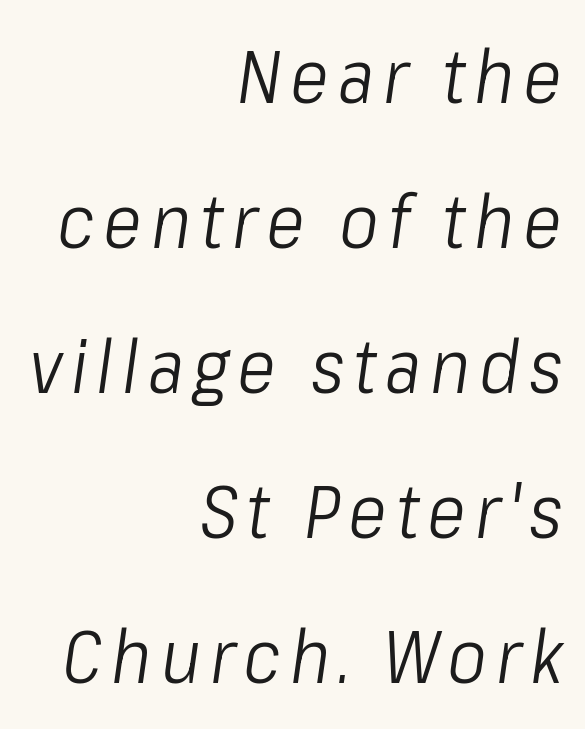
{"italic": "yes", "lean": "right", "slant_degrees": 8, "bold": "no", "weight": "light", "width": "condensed", "stroke_contrast": "low", "x_height": "medium", "monospaced": "no", "underline": "no", "align": "right", "line_spacing": "loose", "line_spacing_ratio": 1.96, "glyph_px": 74}
